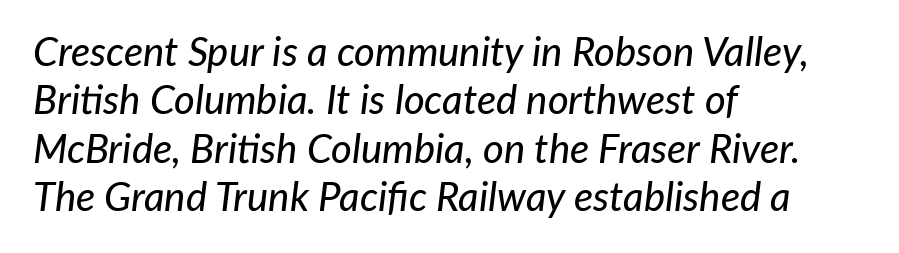
The compositor pushed each line to the left boundary. Spacing between characters is what you'd get straight out of the box. Honestly, there is no underline to notice here at all. Does the lettering tilt? It does — this is italic. Think of a printed novel: that variable character pitch is what you see here.
